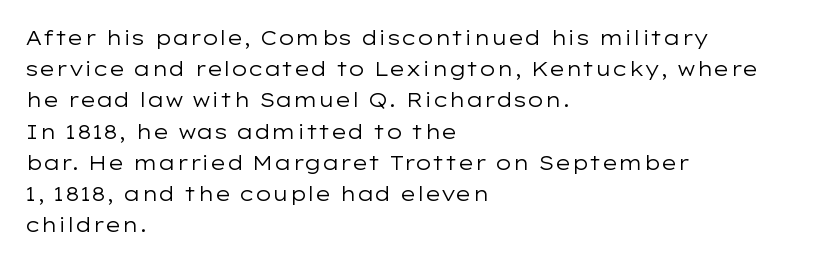
Between one letter and the next there's only the usual sliver of space. Letters rest on an invisible, unmarked baseline. Does the copy run flush right? No — it runs flush left. Nothing heavy about these letters — not bold at all.
